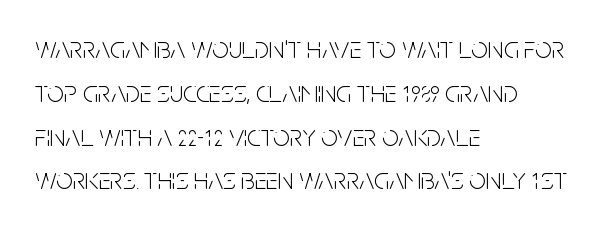
{"serif": "no", "italic": "no", "bold": "no", "weight": "light", "width": "condensed", "stroke_contrast": "low", "x_height": "large", "monospaced": "no", "underline": "no", "align": "left", "line_spacing": "normal", "line_spacing_ratio": 1.46, "letter_spacing": "normal", "letter_spacing_em": 0.0, "glyph_px": 30}
